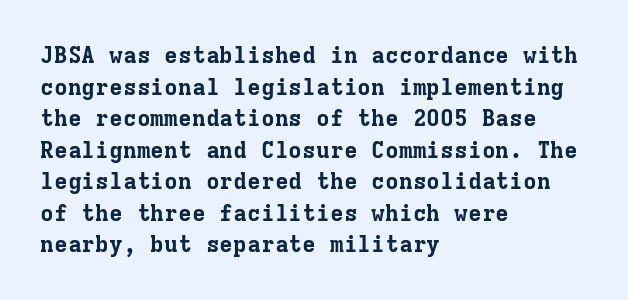
The image shows 23 px bold type, upright; set left-aligned, normal line spacing (1.37x), normal letter spacing, not underlined.
